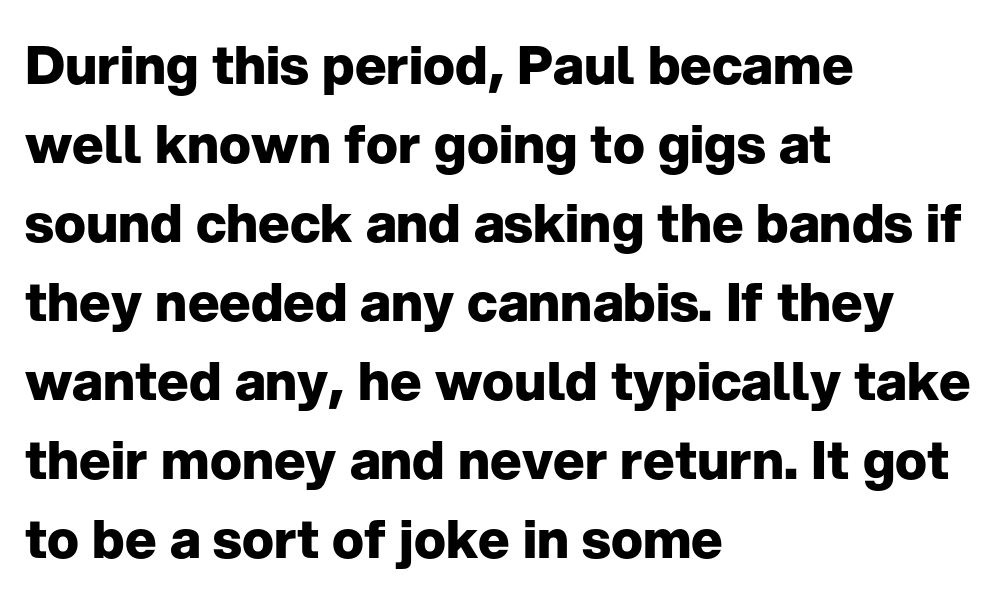
Q: Is the text bold? A: Yes.
Q: Is the text italic (slanted)? A: No, it is upright.
Q: Is the typeface a serif or a sans-serif typeface? A: Sans-serif.
Q: Is the text underlined? A: No.
Q: How is the paragraph aligned? A: Left-aligned.
Q: Is the spacing between letters normal or unusually wide? A: Normal.
Q: Is the spacing between lines tight, normal or loose? A: Normal.
Q: Width (condensed, normal, or wide)? A: Normal.
Q: Stroke contrast? A: Low.
Q: x-height? A: Medium.
Q: Monospaced? A: No.
